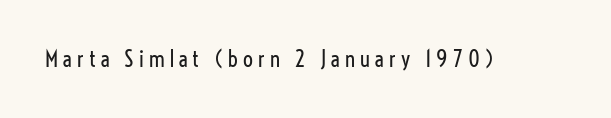
The image shows 22 px text type, upright; set unusually wide letter spacing (+0.23 em), not underlined.
